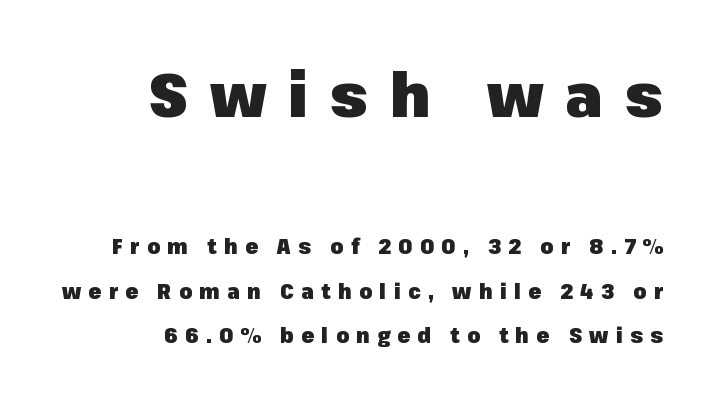
{"serif": "no", "italic": "no", "bold": "yes", "weight": "heavy", "width": "normal", "stroke_contrast": "low", "x_height": "medium", "monospaced": "no", "underline": "no", "align": "right", "line_spacing": "loose", "line_spacing_ratio": 2.12, "letter_spacing": "wide", "letter_spacing_em": 0.35, "larger_block": "first", "size_ratio": 2.95, "glyph_px": 62}
